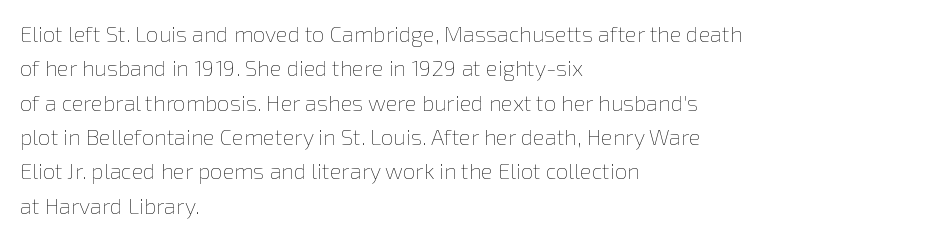
{"italic": "no", "bold": "no", "underline": "no", "align": "left", "line_spacing": "normal", "line_spacing_ratio": 1.56, "letter_spacing": "normal", "letter_spacing_em": 0.0, "glyph_px": 22}
